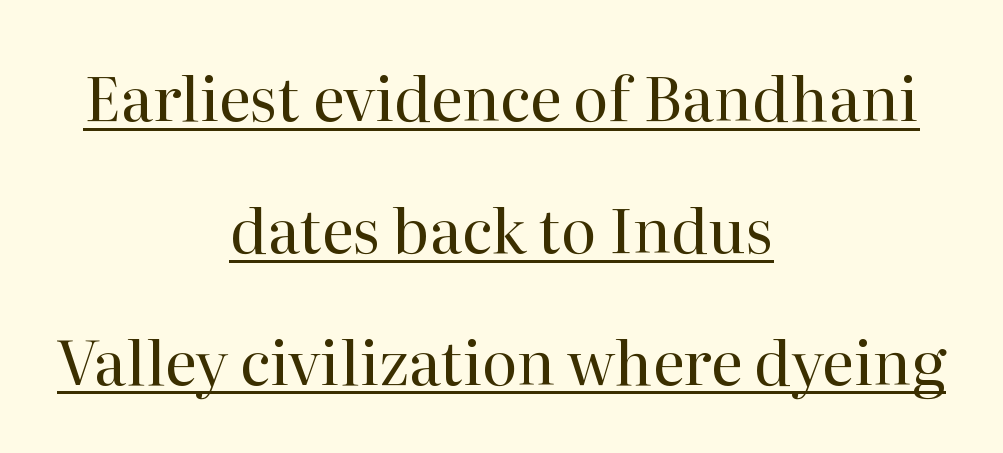
{"serif": "yes", "italic": "no", "bold": "no", "weight": "regular", "width": "normal", "stroke_contrast": "high", "x_height": "medium", "monospaced": "no", "underline": "yes", "align": "center", "line_spacing": "loose", "line_spacing_ratio": 2.16, "letter_spacing": "normal", "letter_spacing_em": 0.0, "glyph_px": 61}
